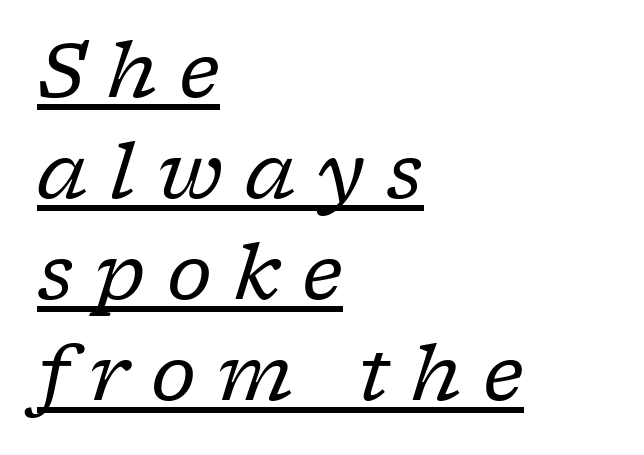
The image shows 77 px regular-weight serif type, italic (leaning right); set left-aligned, normal line spacing (1.31x), unusually wide letter spacing (+0.28 em), underlined; low stroke contrast and a medium x-height.
